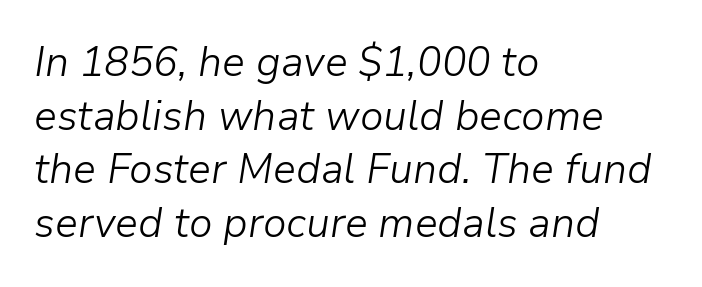
The image shows 41 px light type, italic (leaning right); set left-aligned, normal line spacing (1.31x), normal letter spacing, not underlined; low stroke contrast and a medium x-height.
